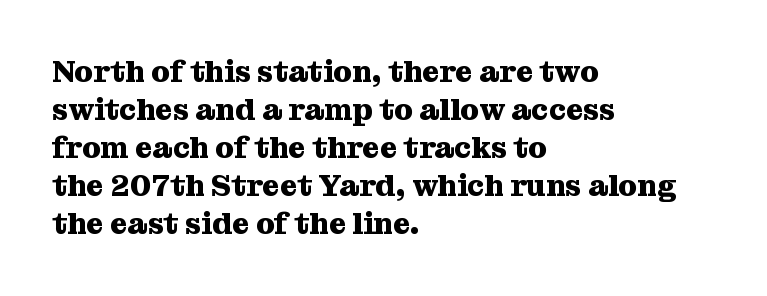
The image shows 30 px heavy serif type, upright; set left-aligned, normal line spacing (1.27x), normal letter spacing, not underlined; medium stroke contrast and a medium x-height.
